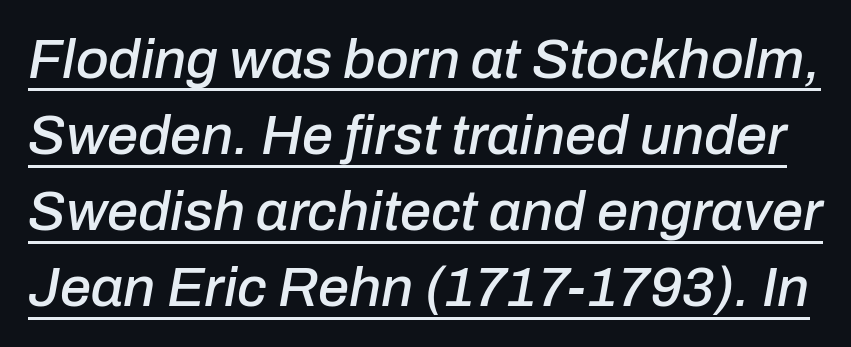
Q: Is the text italic (slanted)? A: Yes, it leans right by about 10 degrees.
Q: Is the text underlined? A: Yes.
Q: Is the spacing between letters normal or unusually wide? A: Normal.
Q: Is the spacing between lines tight, normal or loose? A: Normal.
Q: Width (condensed, normal, or wide)? A: Normal.
Q: Stroke contrast? A: Low.
Q: x-height? A: Medium.
Q: Monospaced? A: No.
